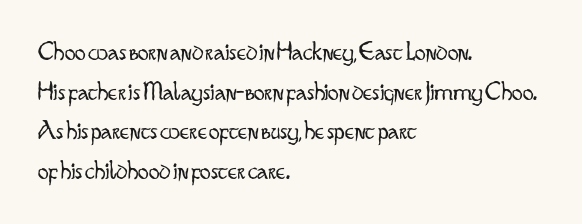
The image shows 27 px text type, upright; set left-aligned, normal line spacing (1.47x), normal letter spacing, not underlined.
